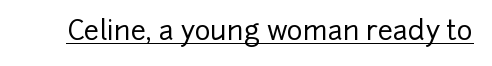
In terms of letterspacing, this is plain default setting. Ascenders rise straight up at ninety degrees. Underline: present.
